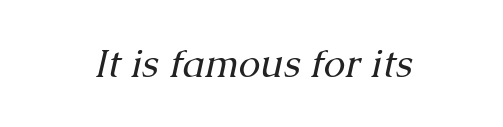
The face used here is proportionally spaced, like ordinary book or web type. The glyphs look as if they've been sheared to an angle. Typographically, this falls in the serif category. There is no visible air inserted between adjacent glyphs. Is the stroke heavy? The answer is a plain regular-or-lighter.
